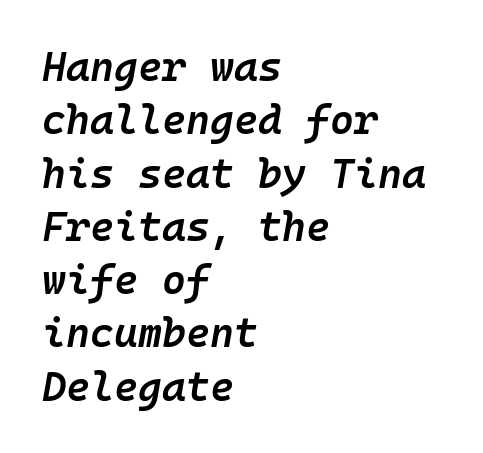
Q: Is the text bold? A: Semi-bold.
Q: Is the text italic (slanted)? A: Yes, it leans right by about 10 degrees.
Q: Is the text underlined? A: No.
Q: How is the paragraph aligned? A: Left-aligned.
Q: Is the spacing between letters normal or unusually wide? A: Normal.
Q: Is the spacing between lines tight, normal or loose? A: Normal.
Q: Width (condensed, normal, or wide)? A: Normal.
Q: Stroke contrast? A: Low.
Q: x-height? A: Medium.
Q: Monospaced? A: Yes.
